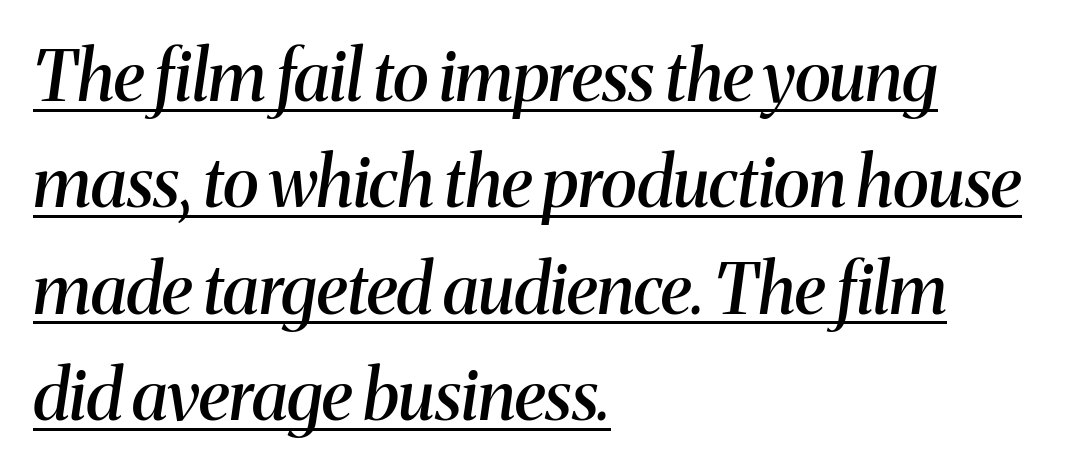
Q: Is the text bold? A: Semi-bold.
Q: Is the text italic (slanted)? A: Yes, it leans right by about 8 degrees.
Q: Is the typeface a serif or a sans-serif typeface? A: Serif.
Q: Is the text underlined? A: Yes.
Q: How is the paragraph aligned? A: Left-aligned.
Q: Is the spacing between letters normal or unusually wide? A: Normal.
Q: Is the spacing between lines tight, normal or loose? A: Normal.
Q: Width (condensed, normal, or wide)? A: Normal.
Q: Stroke contrast? A: Medium.
Q: x-height? A: Medium.
Q: Monospaced? A: No.
